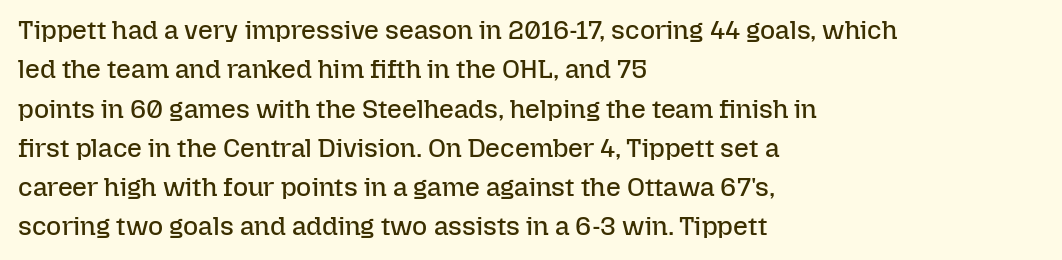
{"italic": "no", "bold": "no", "underline": "no", "align": "left", "line_spacing": "normal", "line_spacing_ratio": 1.51, "letter_spacing": "normal", "letter_spacing_em": 0.0, "glyph_px": 26}
